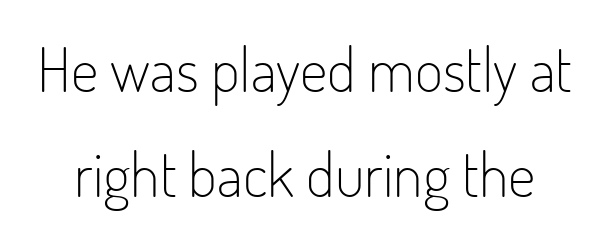
A light-to-regular cut is what we see here. Spacing between characters is what you'd get straight out of the box. A roman cut, with each character standing at attention. This sample has the flowing, uneven cadence of proportional lettering. What kind of face is this? One without serifs — a sans. Words float on clear page, feet unadorned.
